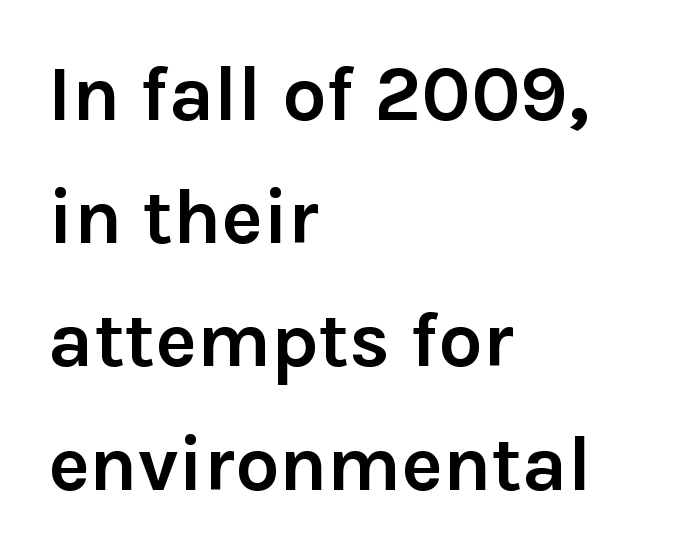
Q: Is the text bold? A: Yes.
Q: Is the text italic (slanted)? A: No, it is upright.
Q: Is the typeface a serif or a sans-serif typeface? A: Sans-serif.
Q: Is the text underlined? A: No.
Q: How is the paragraph aligned? A: Left-aligned.
Q: Is the spacing between letters normal or unusually wide? A: Normal.
Q: Is the spacing between lines tight, normal or loose? A: Normal.
Q: Width (condensed, normal, or wide)? A: Normal.
Q: Stroke contrast? A: Low.
Q: x-height? A: Medium.
Q: Monospaced? A: No.
